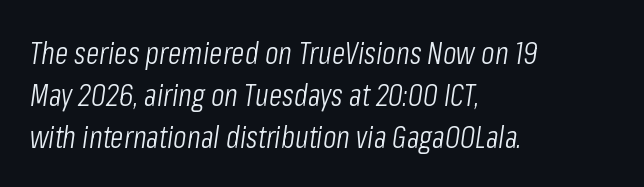
Q: Is the text bold? A: No.
Q: Is the text italic (slanted)? A: Yes, it leans right by about 8 degrees.
Q: Is the text underlined? A: No.
Q: How is the paragraph aligned? A: Left-aligned.
Q: Is the spacing between letters normal or unusually wide? A: Normal.
Q: Is the spacing between lines tight, normal or loose? A: Normal.
Q: Width (condensed, normal, or wide)? A: Condensed.
Q: Stroke contrast? A: Low.
Q: x-height? A: Medium.
Q: Monospaced? A: No.
